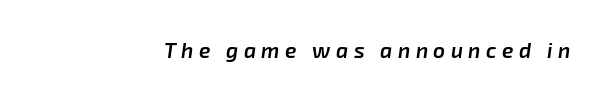
The image shows 21 px text type, italic (leaning right); set unusually wide letter spacing (+0.26 em), not underlined.
